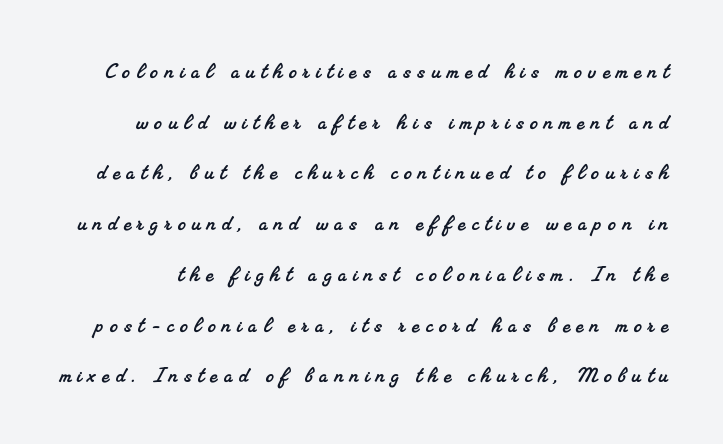
The image shows 25 px text type; set loose line spacing (2.03x), unusually wide letter spacing (+0.26 em), not underlined.
